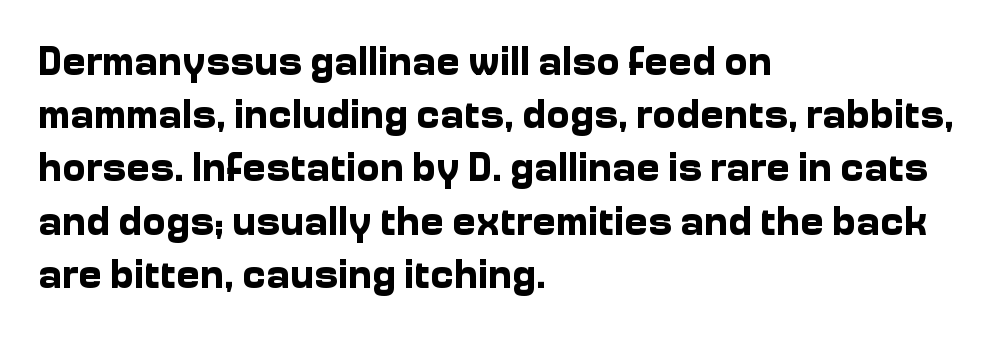
The image shows 40 px bold sans-serif type, upright; set left-aligned, normal line spacing (1.33x), normal letter spacing, not underlined; low stroke contrast and a medium x-height.
